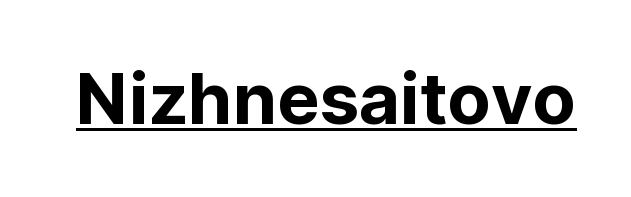
The rendering shows plain stroke endings on the letterforms — a sans-serif design. These lines are rendered in a variable-pitch font. Has an underline been added? It has. Honestly, the letter spacing is just normal — you wouldn't notice it. Rendered with straight, roman letterforms.
